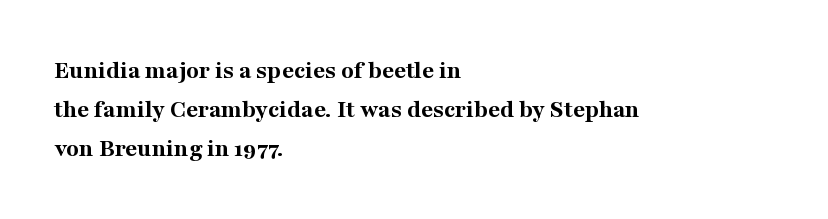
The image shows 26 px bold type, upright; set left-aligned, normal line spacing (1.5x), normal letter spacing, not underlined.
